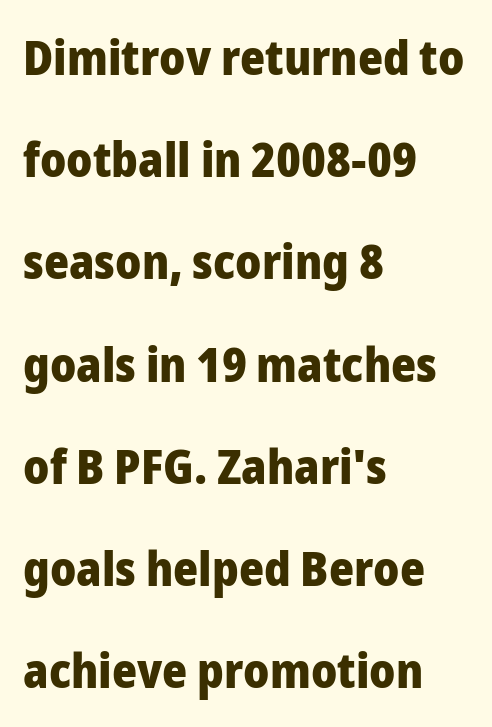
The image shows 48 px heavy sans-serif type, upright; set left-aligned, loose line spacing (2.13x), normal letter spacing, not underlined; low stroke contrast and a medium x-height.
